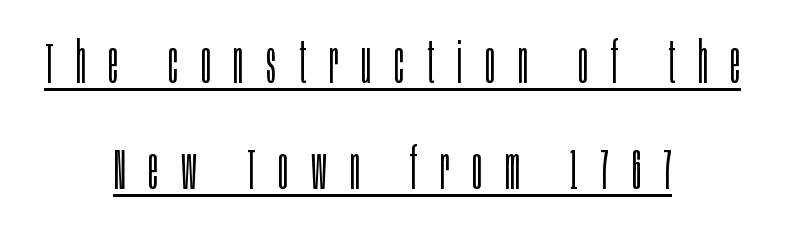
The image shows 58 px light, condensed sans-serif type, upright; set centered, line spacing 1.83x, unusually wide letter spacing (+0.4 em), underlined; low stroke contrast and a large x-height.
